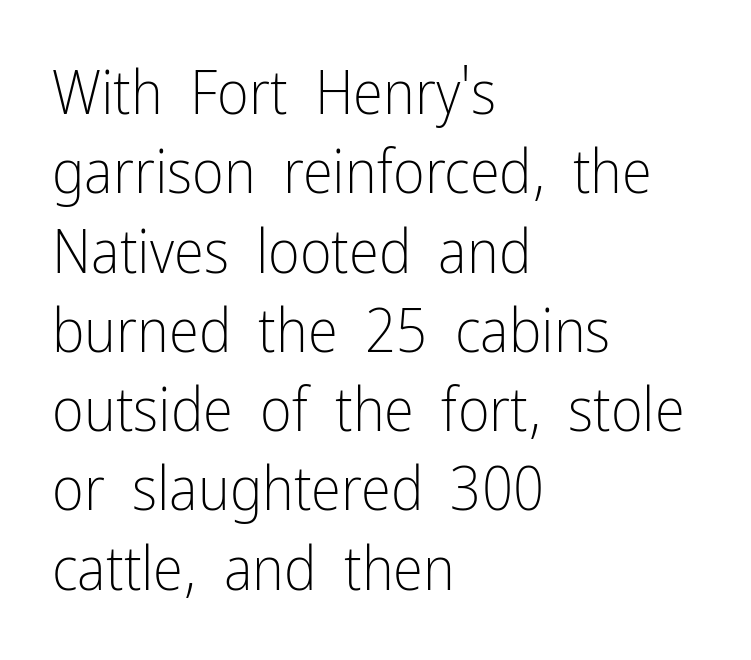
The image shows 61 px light, condensed sans-serif type, upright; set left-aligned, normal line spacing (1.3x), normal letter spacing, not underlined; low stroke contrast and a medium x-height.
